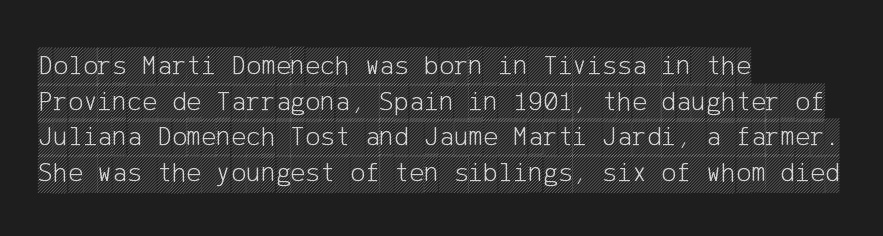
Q: Is the text italic (slanted)? A: No, it is upright.
Q: Is the text underlined? A: No.
Q: How is the paragraph aligned? A: Left-aligned.
Q: Is the spacing between letters normal or unusually wide? A: Normal.
Q: Is the spacing between lines tight, normal or loose? A: Normal.
Q: Width (condensed, normal, or wide)? A: Condensed.
Q: x-height? A: Large.
